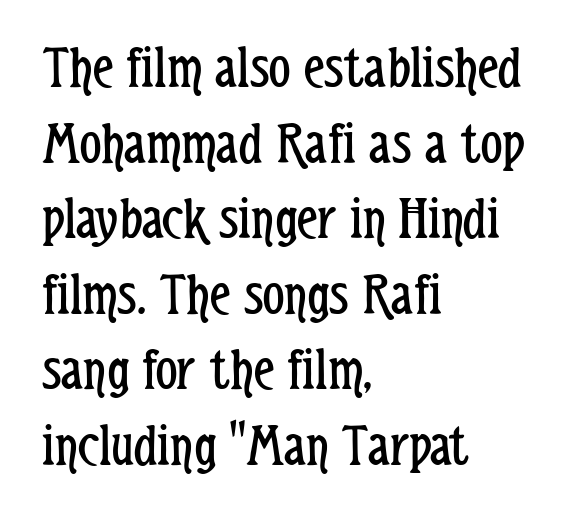
{"serif": "no", "italic": "no", "bold": "no", "weight": "regular", "width": "condensed", "stroke_contrast": "low", "x_height": "medium", "monospaced": "no", "underline": "no", "align": "left", "line_spacing": "normal", "line_spacing_ratio": 1.26, "letter_spacing": "normal", "letter_spacing_em": 0.0, "glyph_px": 60}
